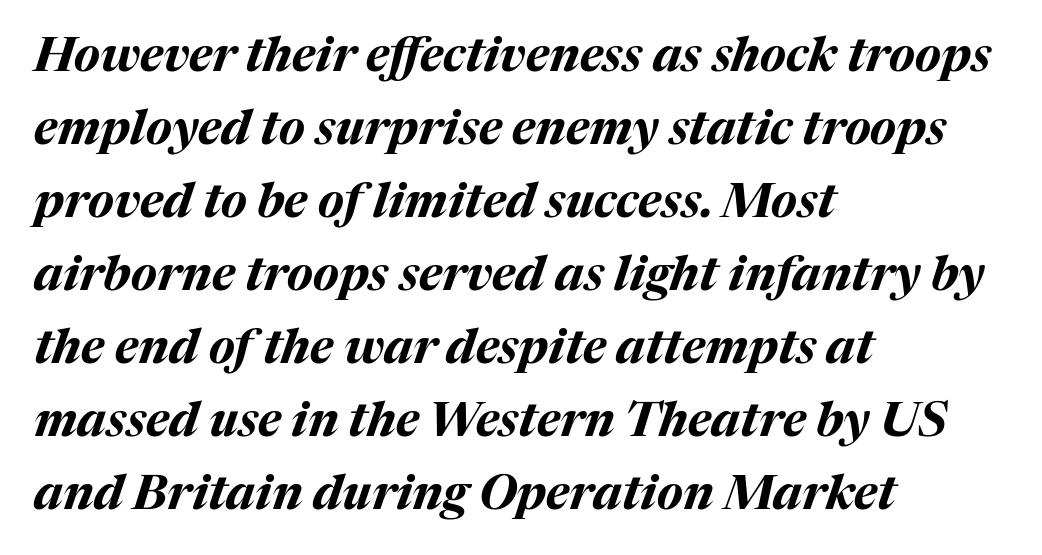
{"italic": "yes", "lean": "right", "slant_degrees": 17, "bold": "yes", "weight": "bold", "width": "normal", "stroke_contrast": "medium", "x_height": "medium", "monospaced": "no", "underline": "no", "align": "left", "line_spacing": "normal", "line_spacing_ratio": 1.52, "letter_spacing": "normal", "letter_spacing_em": 0.0, "glyph_px": 48}
